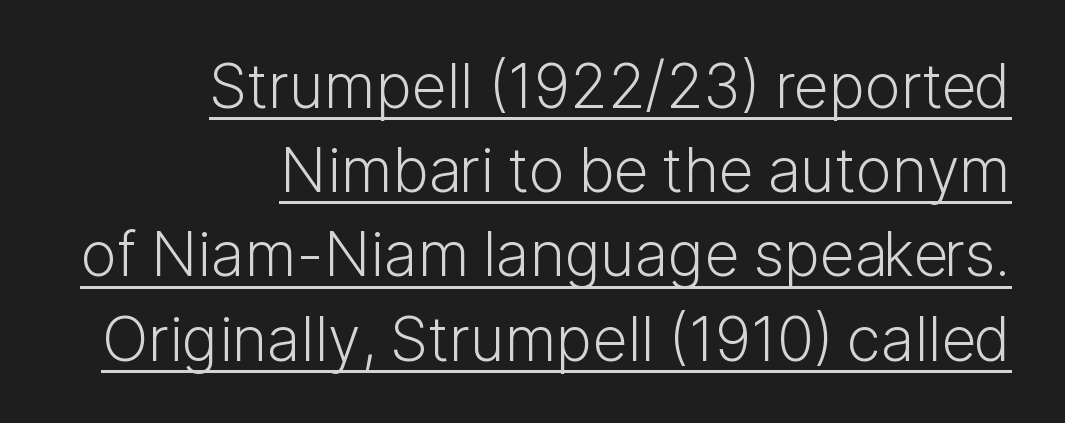
The lettering stays uniformly vertical, giving the passage a roman look. The ragged edge is on the left, which tells us the setting is flush right. No letter is thick-stroked: the sample isn't bold. Tracking here is standard; glyphs follow each other at the usual distance.
